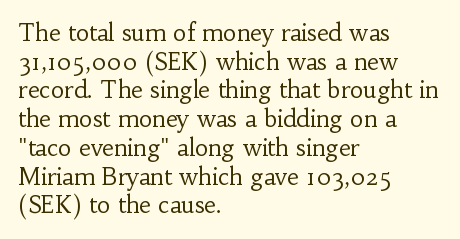
{"italic": "no", "bold": "no", "underline": "no", "align": "left", "line_spacing": "normal", "line_spacing_ratio": 1.25, "letter_spacing": "normal", "letter_spacing_em": 0.0, "glyph_px": 23}
